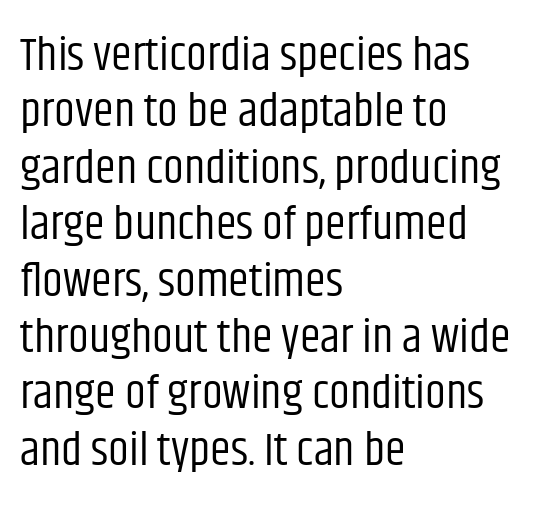
Q: Is the text bold? A: No.
Q: Is the text italic (slanted)? A: No, it is upright.
Q: Is the typeface a serif or a sans-serif typeface? A: Sans-serif.
Q: Is the text underlined? A: No.
Q: How is the paragraph aligned? A: Left-aligned.
Q: Is the spacing between letters normal or unusually wide? A: Normal.
Q: Width (condensed, normal, or wide)? A: Condensed.
Q: Stroke contrast? A: Low.
Q: x-height? A: Large.
Q: Monospaced? A: No.
